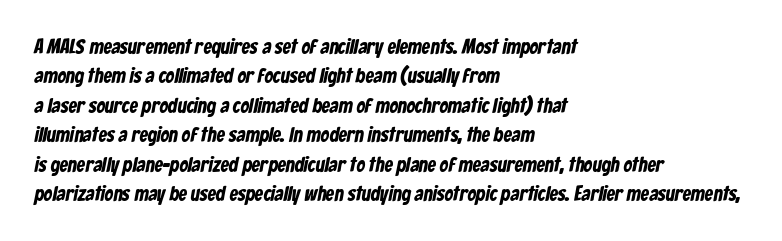
Q: Is the text bold? A: Yes.
Q: Is the text underlined? A: No.
Q: How is the paragraph aligned? A: Left-aligned.
Q: Is the spacing between letters normal or unusually wide? A: Normal.
Q: Is the spacing between lines tight, normal or loose? A: Normal.
